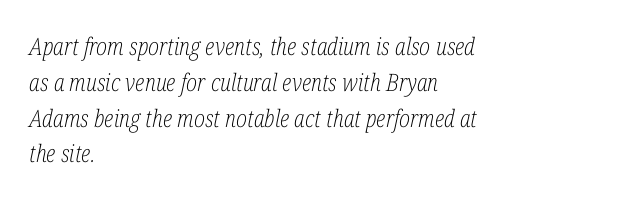
Q: Is the text bold? A: No.
Q: Is the text italic (slanted)? A: Yes, it leans right by about 12 degrees.
Q: Is the text underlined? A: No.
Q: How is the paragraph aligned? A: Left-aligned.
Q: Is the spacing between letters normal or unusually wide? A: Normal.
Q: Is the spacing between lines tight, normal or loose? A: Normal.
